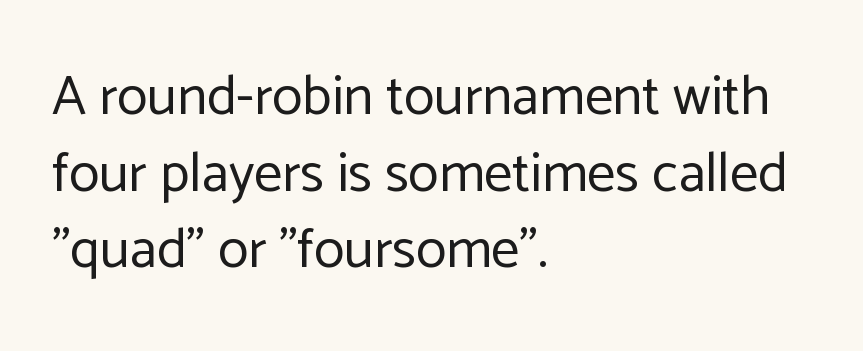
The image shows 56 px regular-weight sans-serif type, upright; set left-aligned, normal line spacing (1.37x), normal letter spacing, not underlined; low stroke contrast and a medium x-height.
